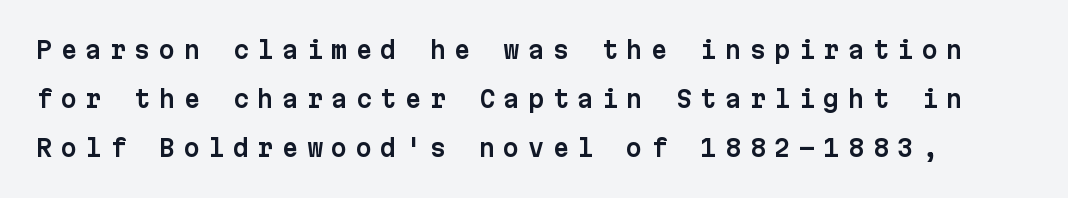
The passage shown has open, widely tracked lettering throughout. Summary of vertical rhythm: relaxed, with wide interline spacing. Type without underlining. The type sits square on the baseline with zero lean.
